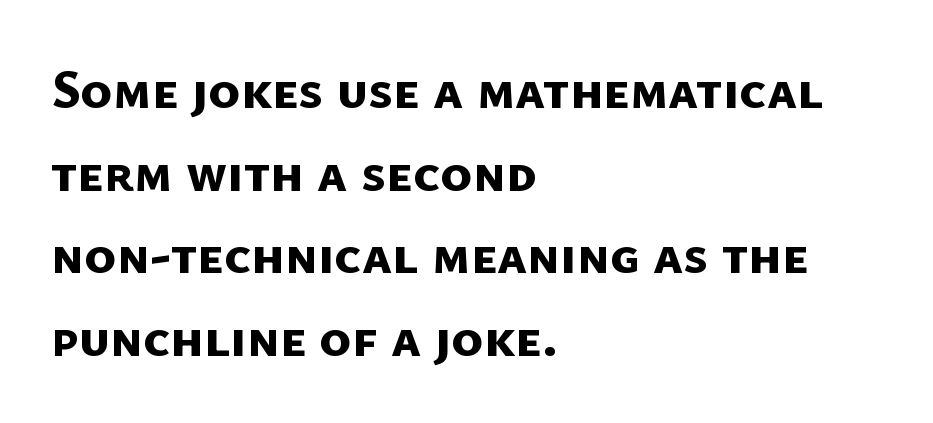
{"serif": "no", "bold": "yes", "weight": "bold", "width": "normal", "stroke_contrast": "low", "x_height": "medium", "monospaced": "no", "underline": "no", "align": "left", "line_spacing": "normal", "line_spacing_ratio": 1.53, "letter_spacing": "normal", "letter_spacing_em": 0.0, "glyph_px": 54}
